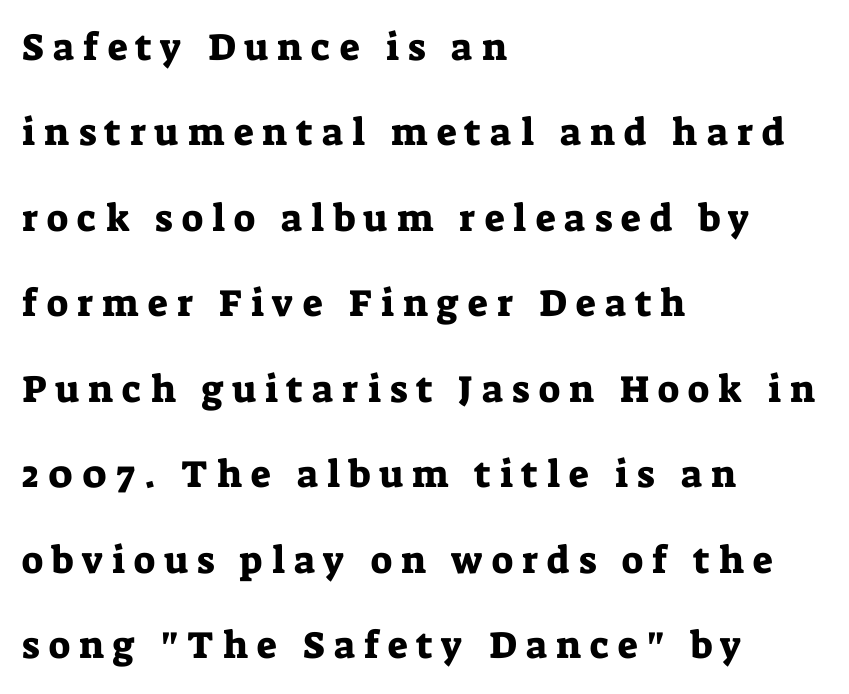
The image shows 38 px serif type, upright; set left-aligned, loose line spacing (2.25x), unusually wide letter spacing (+0.24 em), not underlined; low stroke contrast and a medium x-height.
